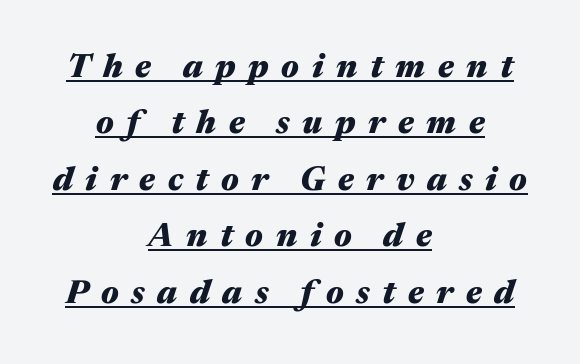
Q: Is the text bold? A: Yes.
Q: Is the text italic (slanted)? A: Yes, it leans right by about 17 degrees.
Q: Is the text underlined? A: Yes.
Q: How is the paragraph aligned? A: Centered.
Q: Is the spacing between letters normal or unusually wide? A: Unusually wide.
Q: Width (condensed, normal, or wide)? A: Wide.
Q: Stroke contrast? A: Medium.
Q: x-height? A: Medium.
Q: Monospaced? A: No.
